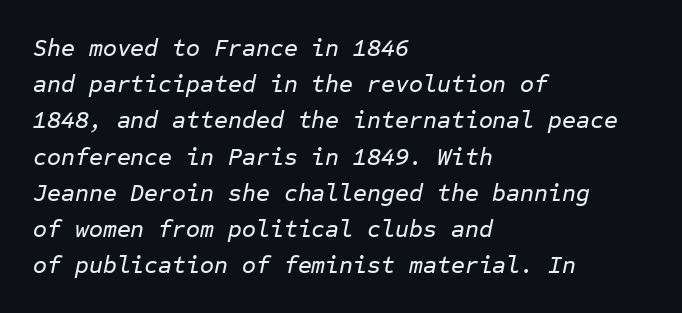
Notice how the passage keeps a crisp vertical edge on the left only. This rendering leaves character spacing at its baseline value. This block has exactly the height ordinary leading produces. Words float on clear page, feet unadorned.
